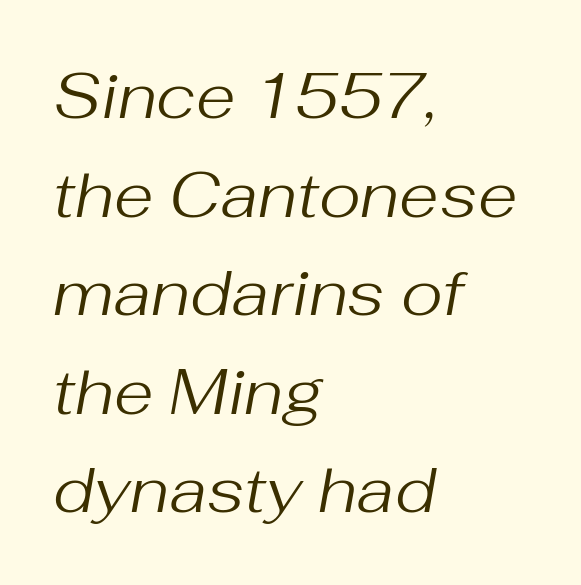
Q: Is the text bold? A: No.
Q: Is the text italic (slanted)? A: Yes, it leans right by about 10 degrees.
Q: Is the text underlined? A: No.
Q: How is the paragraph aligned? A: Left-aligned.
Q: Is the spacing between letters normal or unusually wide? A: Normal.
Q: Is the spacing between lines tight, normal or loose? A: Normal.
Q: Width (condensed, normal, or wide)? A: Normal.
Q: Stroke contrast? A: Medium.
Q: x-height? A: Medium.
Q: Monospaced? A: No.
